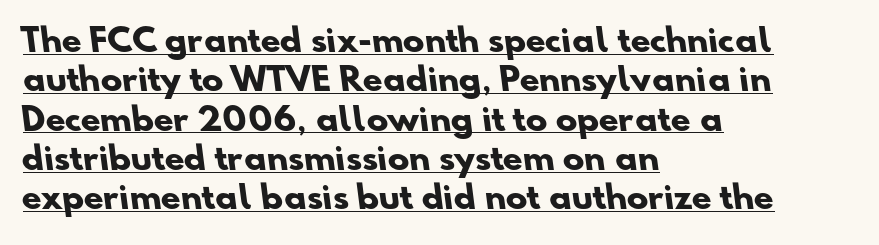
Q: Is the text bold? A: Yes.
Q: Is the typeface a serif or a sans-serif typeface? A: Sans-serif.
Q: Is the text underlined? A: Yes.
Q: How is the paragraph aligned? A: Left-aligned.
Q: Is the spacing between letters normal or unusually wide? A: Normal.
Q: Width (condensed, normal, or wide)? A: Normal.
Q: Stroke contrast? A: Low.
Q: x-height? A: Small.
Q: Monospaced? A: No.
